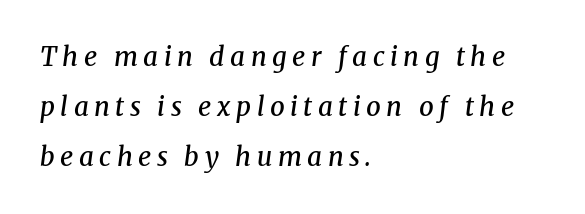
The image shows 26 px text type, italic (leaning right); set left-aligned, loose line spacing (1.92x), unusually wide letter spacing (+0.21 em), not underlined.
